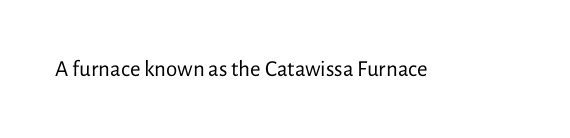
Q: Is the text bold? A: No.
Q: Is the text italic (slanted)? A: No, it is upright.
Q: Is the text underlined? A: No.
Q: Is the spacing between letters normal or unusually wide? A: Normal.
